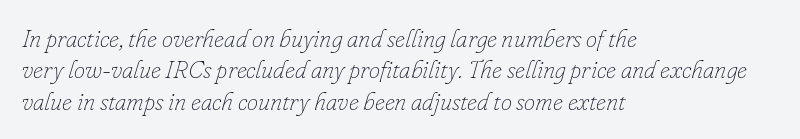
Stroke mass is kept to a normal reading level or below. This rendering leaves character spacing at its baseline value. Horizontal bands of white between lines are of average thickness. Has an underline been added? It has not. Posture: slanted. The ragged edge is on the right, which tells us the setting is flush left.
